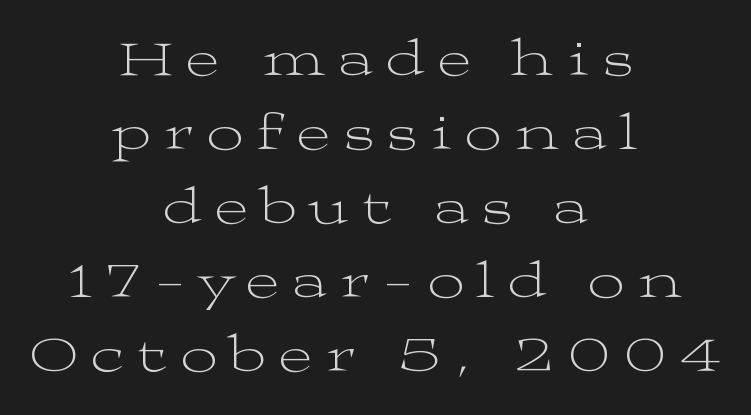
The image shows 51 px light, wide serif type, upright; set centered, normal line spacing (1.45x), unusually wide letter spacing (+0.27 em), not underlined; medium stroke contrast and a medium x-height.
